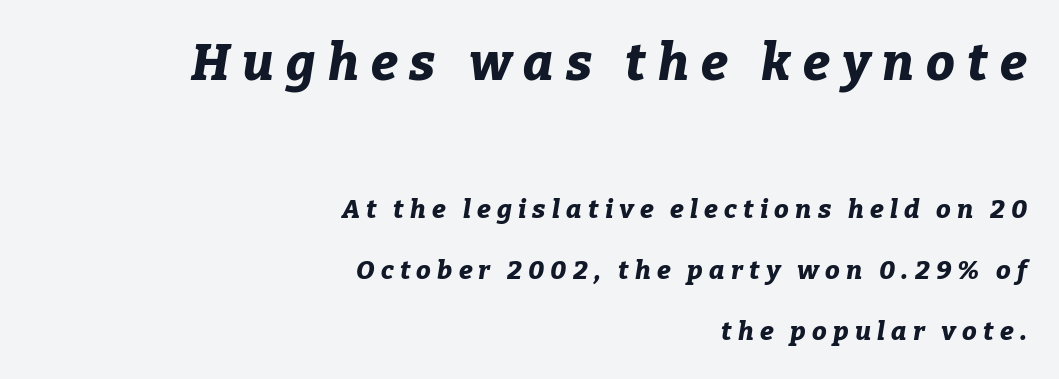
You can tell it's italic because the verticals aren't actually vertical. Check under the words: just untouched page. How heavy is the stroke? Heavy — this is a bold. The rendering shrinks the type as you move from the upper chunk to the lower.
